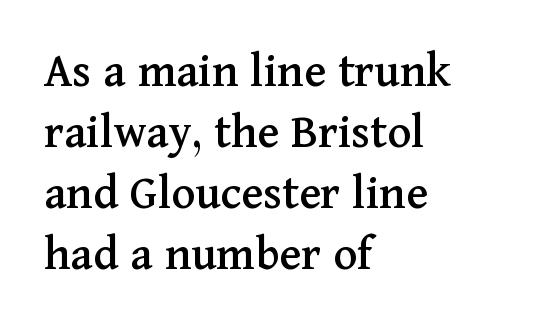
Proportional: the letters do not fall into vertical columns. The type sits square on the baseline with zero lean. The passage shown has conventional tracking throughout. This rendering uses left alignment, leaving the right contour irregular. The words here are not underlined.
